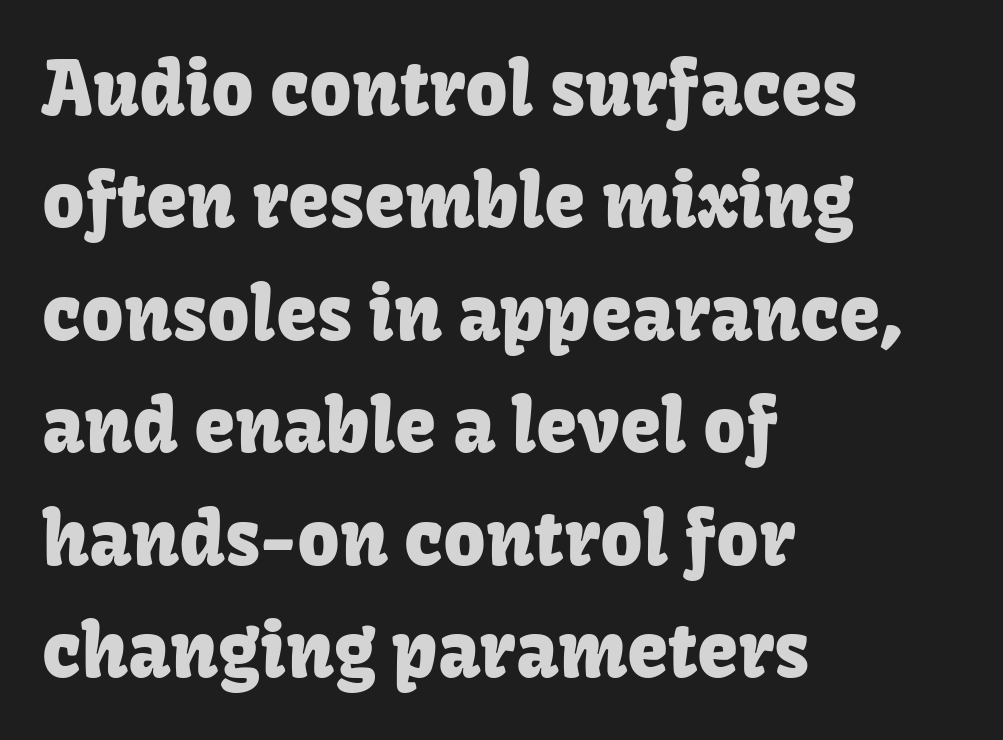
Line beginnings align vertically; line endings do not. You could not count columns in this text — the font is proportionally spaced. Observe the absence of serifs on each vertical stroke in this sample. If you drew a line through each stem, it would be perfectly vertical.
